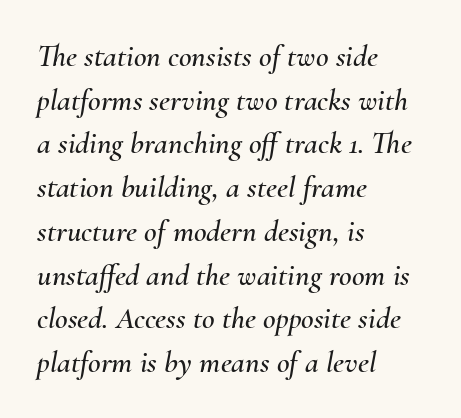
Q: Is the text italic (slanted)? A: Yes, it leans right by about 10 degrees.
Q: Is the text underlined? A: No.
Q: How is the paragraph aligned? A: Left-aligned.
Q: Is the spacing between letters normal or unusually wide? A: Normal.
Q: Is the spacing between lines tight, normal or loose? A: Normal.
Q: Width (condensed, normal, or wide)? A: Normal.
Q: Stroke contrast? A: Medium.
Q: x-height? A: Small.
Q: Monospaced? A: No.
